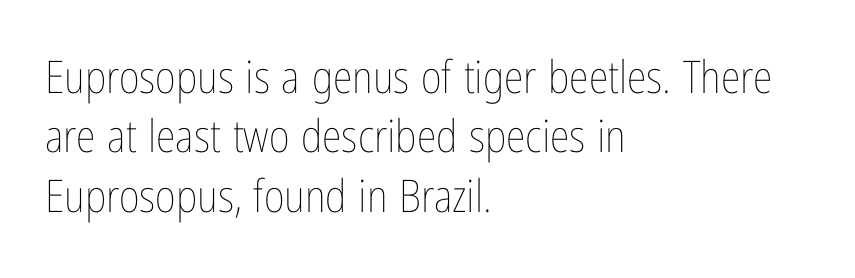
These lines sit exactly where default settings would place them. Left-aligned paragraph, ragged on the right. The specimen omits any rule beneath the text block's lines. Stem width sits at or under what a default text font uses. Proportional: the letters do not fall into vertical columns. The type sits square on the baseline with zero lean.
